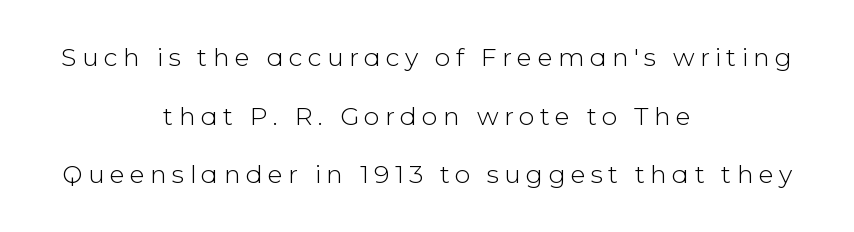
Weight: not bold — regular or lighter. No italicization has been applied; the sample stays upright. The compositor balanced each line on the midline. Descenders are the only things crossing below the line.
